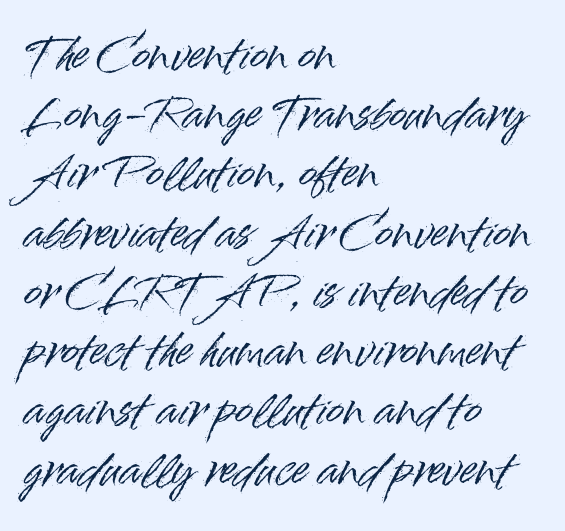
Q: Is the text italic (slanted)? A: Yes.
Q: Is the typeface a serif or a sans-serif typeface? A: Sans-serif.
Q: Is the text underlined? A: No.
Q: How is the paragraph aligned? A: Left-aligned.
Q: Is the spacing between letters normal or unusually wide? A: Normal.
Q: Is the spacing between lines tight, normal or loose? A: Normal.
Q: Width (condensed, normal, or wide)? A: Normal.
Q: Stroke contrast? A: High.
Q: x-height? A: Small.
Q: Monospaced? A: No.
